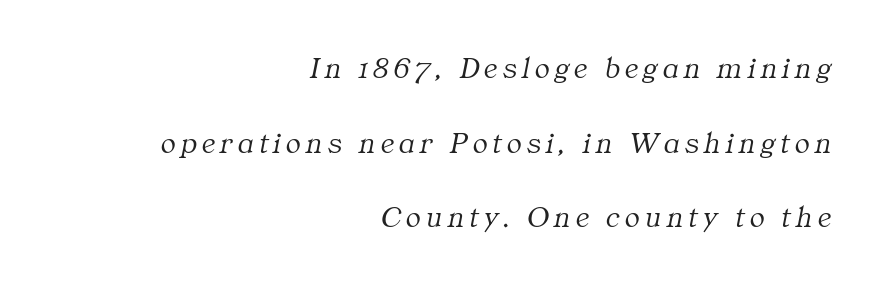
The rendering anchors every line to the right-hand side. Are there feet on the stems? There are — it's a serif. Spacing verdict: proportional, widths tailored to each character. The font sits on the lighter half of the weight spectrum, regular included. The face used here has a pronounced slope to its letters.
